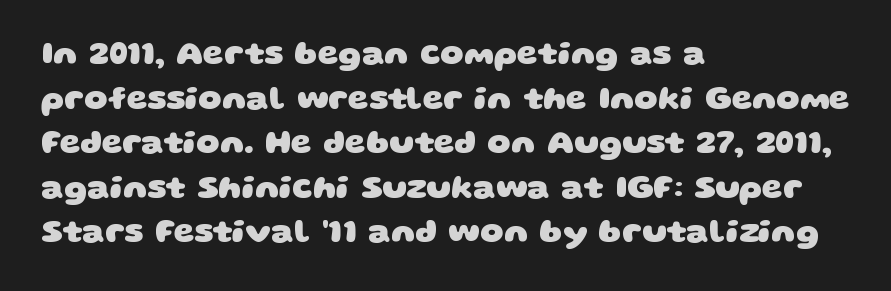
Think of a printed novel: that variable character pitch is what you see here. Caption: standard tracking, unaltered. Does the leading feel generous? No, just average. Caption: multi-line text, flush left, ragged right. The face used here has the dense, thick strokes of a bold.
